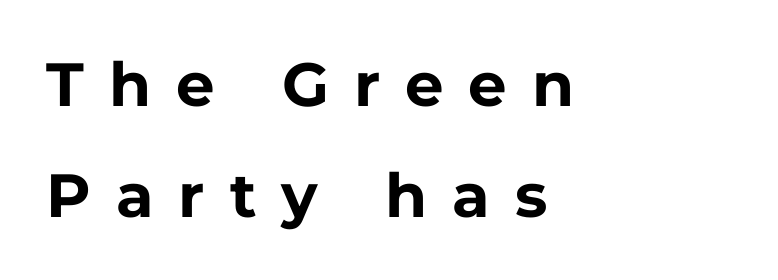
The image shows 61 px bold sans-serif type, upright; set left-aligned, line spacing 1.82x, unusually wide letter spacing (+0.41 em), not underlined; low stroke contrast and a medium x-height.
